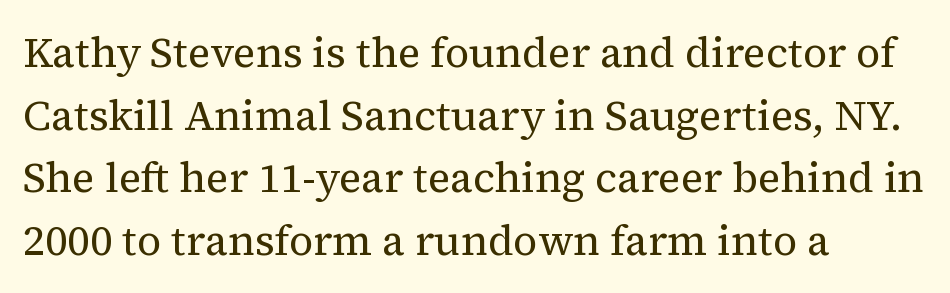
The gaps between neighbouring characters are ordinary and unremarkable. In terms of posture, this sample is upright. Letters have the restrained weight of plain body copy at most. The passage shown is typed in a proportional face where columns would drift. What kind of face is this? One with serifs.
